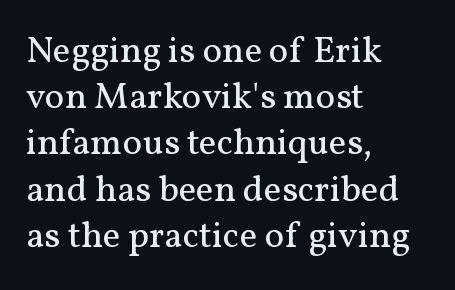
Q: Is the text bold? A: No.
Q: Is the text italic (slanted)? A: No, it is upright.
Q: Is the typeface a serif or a sans-serif typeface? A: Serif.
Q: Is the text underlined? A: No.
Q: How is the paragraph aligned? A: Left-aligned.
Q: Is the spacing between letters normal or unusually wide? A: Normal.
Q: Is the spacing between lines tight, normal or loose? A: Normal.
Q: Width (condensed, normal, or wide)? A: Normal.
Q: Stroke contrast? A: Medium.
Q: x-height? A: Medium.
Q: Monospaced? A: No.
